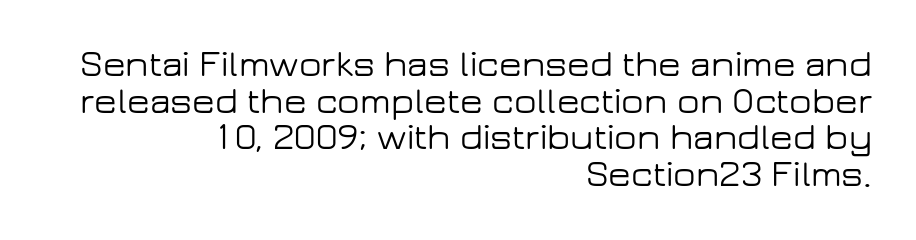
Glance below the letters and you will spot only blank space. Casual observation: everything's shoved over to the right. These lines are composed in type without serifs. Spacing between characters is what you'd get straight out of the box. The axis of the letterforms is exactly vertical.
